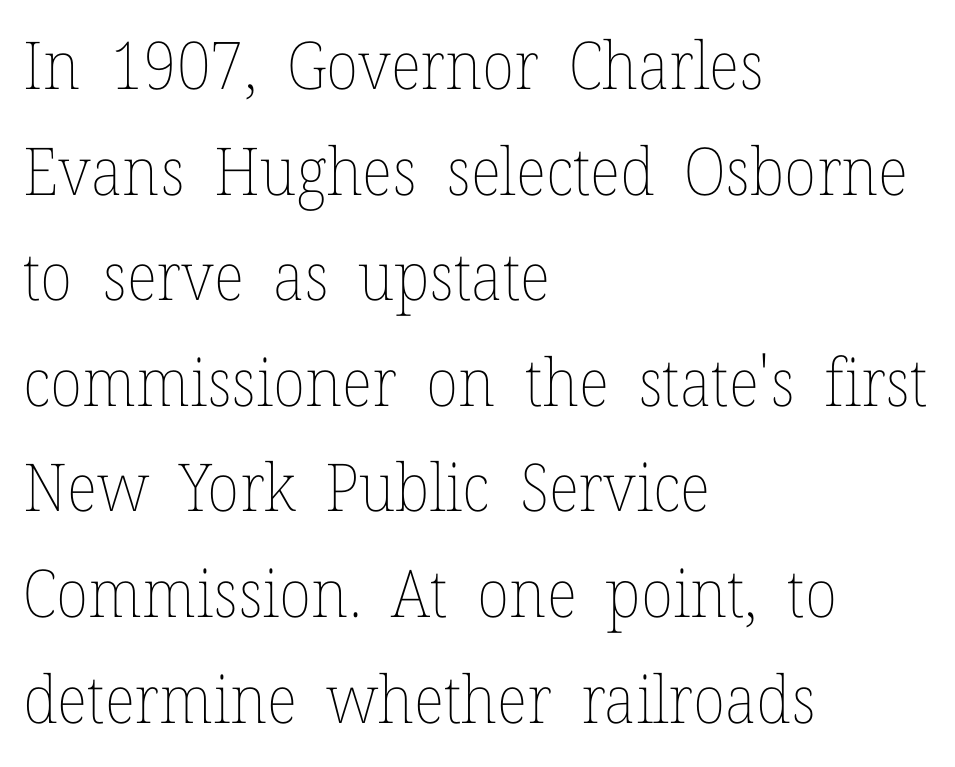
Q: Is the text bold? A: No.
Q: Is the text italic (slanted)? A: No, it is upright.
Q: Is the text underlined? A: No.
Q: How is the paragraph aligned? A: Left-aligned.
Q: Is the spacing between letters normal or unusually wide? A: Normal.
Q: Is the spacing between lines tight, normal or loose? A: Normal.
Q: Width (condensed, normal, or wide)? A: Normal.
Q: Stroke contrast? A: Low.
Q: x-height? A: Medium.
Q: Monospaced? A: No.
